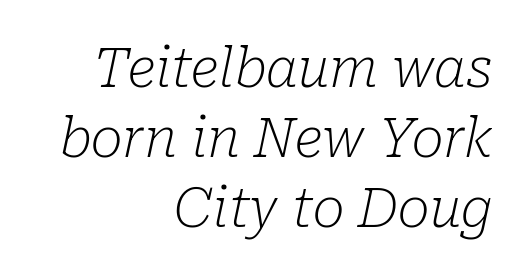
Every row of glyphs terminates at an identical x-position on the right. There's an unmistakable incline to the writing here. What's the leading like? Ordinary, nothing unusual. To sum up the face: it has serifs. No extra ink here — the face is not bold. Each word holds together tightly as a unit, with standard inter-letter gaps.
